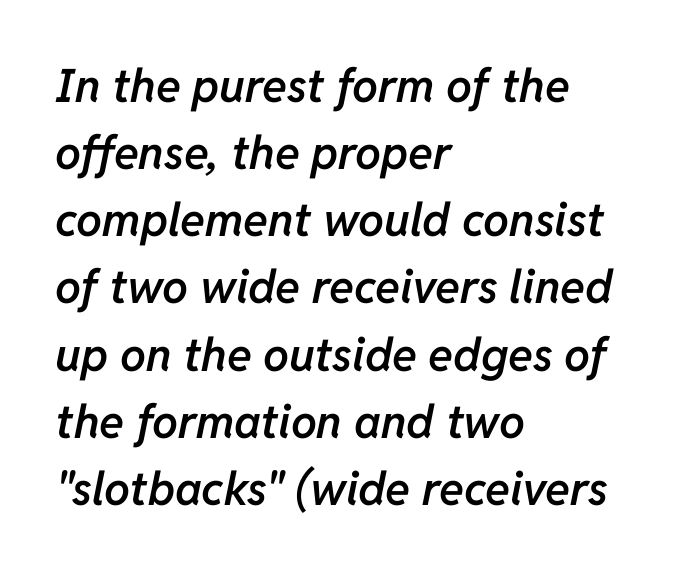
The image shows 46 px semibold type, italic (leaning right); set left-aligned, normal line spacing (1.46x), normal letter spacing, not underlined; low stroke contrast and a medium x-height.
